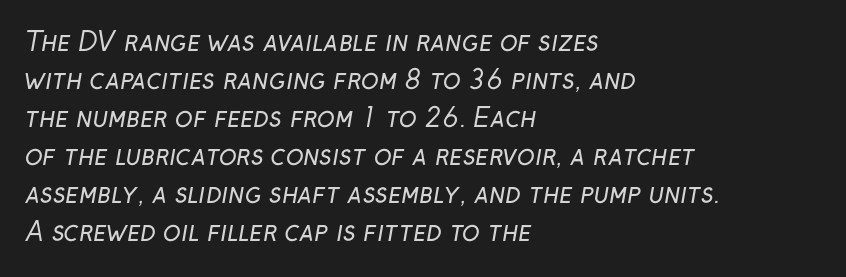
{"bold": "no", "underline": "no", "align": "left", "line_spacing": "normal", "line_spacing_ratio": 1.46, "letter_spacing": "normal", "letter_spacing_em": 0.0, "glyph_px": 26}
